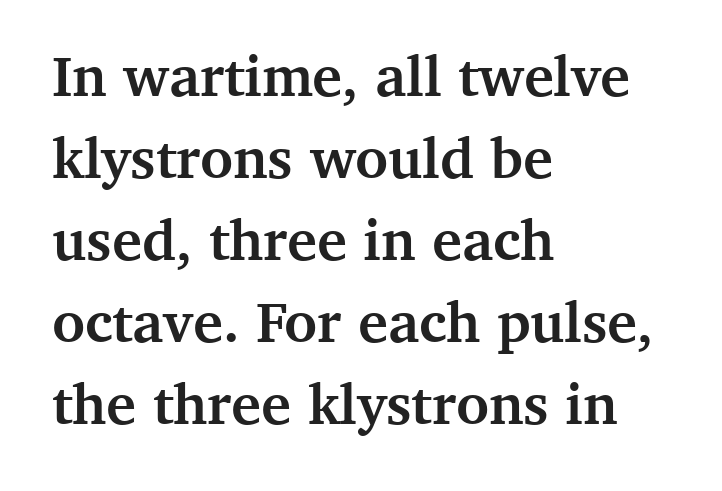
{"serif": "yes", "italic": "no", "bold": "yes", "weight": "semibold", "width": "normal", "stroke_contrast": "medium", "x_height": "medium", "monospaced": "no", "underline": "no", "align": "left", "line_spacing": "normal", "line_spacing_ratio": 1.44, "letter_spacing": "normal", "letter_spacing_em": 0.0, "glyph_px": 57}
